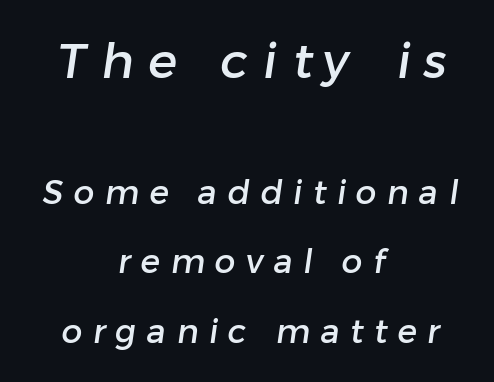
{"serif": "no", "width": "normal", "stroke_contrast": "low", "x_height": "medium", "monospaced": "no", "underline": "no", "align": "center", "line_spacing": "loose", "line_spacing_ratio": 2.1, "letter_spacing": "wide", "letter_spacing_em": 0.31, "larger_block": "first", "size_ratio": 1.48, "glyph_px": 49}
